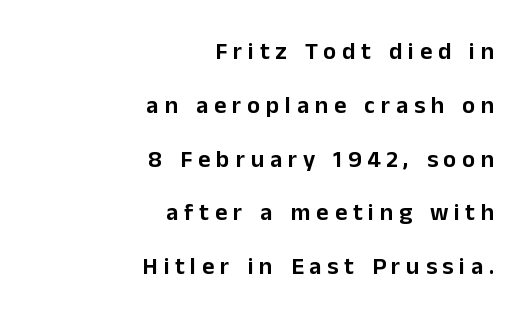
The image shows 24 px text type, upright; set right-aligned, loose line spacing (2.24x), unusually wide letter spacing (+0.24 em), not underlined.
